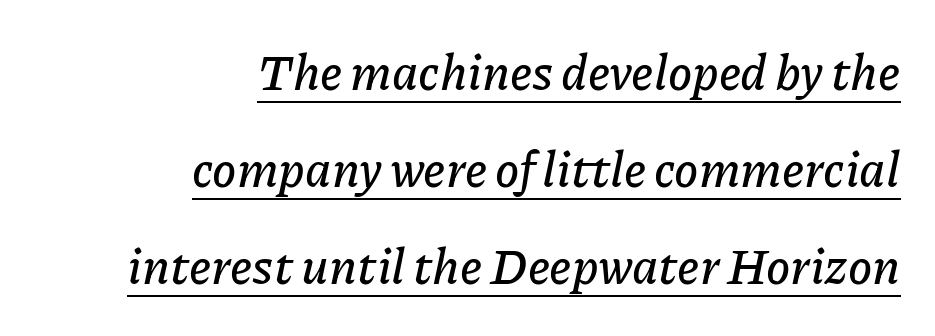
Q: Is the text italic (slanted)? A: Yes, it leans right by about 11 degrees.
Q: Is the text underlined? A: Yes.
Q: How is the paragraph aligned? A: Right-aligned.
Q: Is the spacing between letters normal or unusually wide? A: Normal.
Q: Is the spacing between lines tight, normal or loose? A: Loose.
Q: Width (condensed, normal, or wide)? A: Normal.
Q: Stroke contrast? A: Low.
Q: x-height? A: Medium.
Q: Monospaced? A: No.
